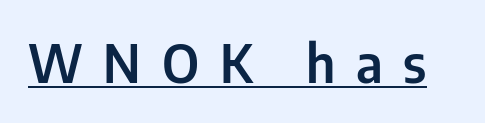
Q: Is the text italic (slanted)? A: No, it is upright.
Q: Is the typeface a serif or a sans-serif typeface? A: Sans-serif.
Q: Is the text underlined? A: Yes.
Q: Is the spacing between letters normal or unusually wide? A: Unusually wide.
Q: Width (condensed, normal, or wide)? A: Condensed.
Q: Stroke contrast? A: Low.
Q: x-height? A: Medium.
Q: Monospaced? A: No.
